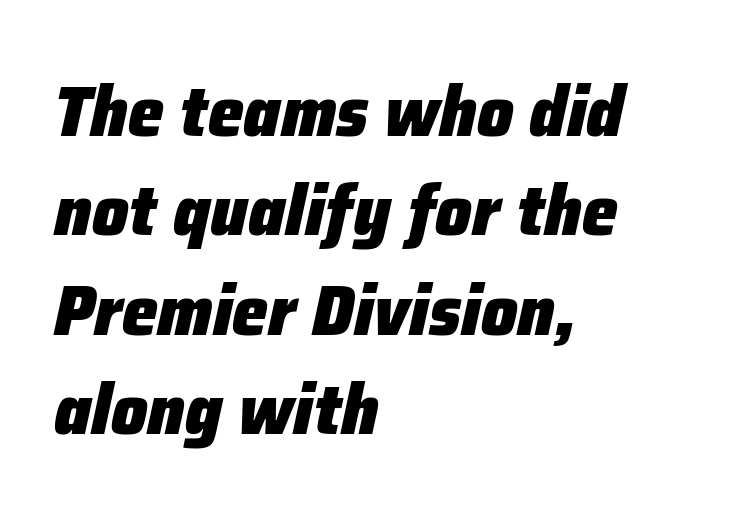
Letters rest on an invisible, unmarked baseline. Heavy-handed strokes throughout: this text is bold. Each new line begins a customary step beneath the previous one. The gaps between neighbouring characters are ordinary and unremarkable.
